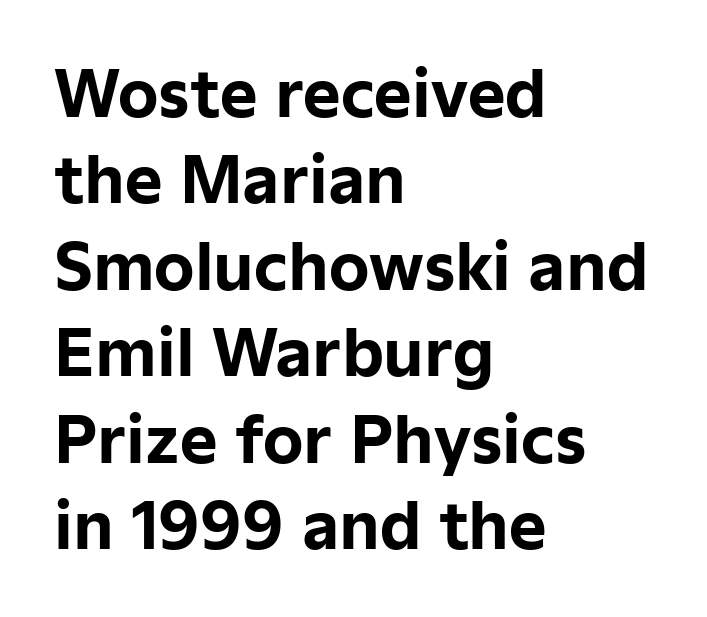
These lines were composed using upright roman letters. Caption: bold face, heavy strokes. Spacing between characters is what you'd get straight out of the box. Leading: standard. A clean baseline with only descenders dipping below it. No feet cap the strokes, marking this as sans-serif type.
